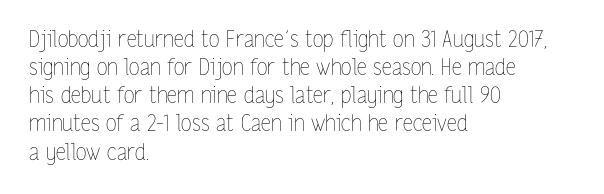
Q: Is the text bold? A: No.
Q: Is the text italic (slanted)? A: No, it is upright.
Q: Is the text underlined? A: No.
Q: How is the paragraph aligned? A: Left-aligned.
Q: Is the spacing between letters normal or unusually wide? A: Normal.
Q: Is the spacing between lines tight, normal or loose? A: Normal.
